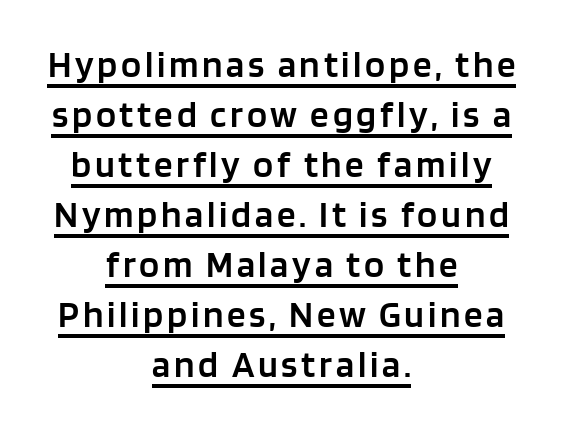
Reading down the column, the eye jumps a familiar distance to each next line. Letterform terminals end flat and unadorned throughout the passage. Think of a printed novel: that variable character pitch is what you see here. Check the space under the baseline: a stroke is drawn there.
